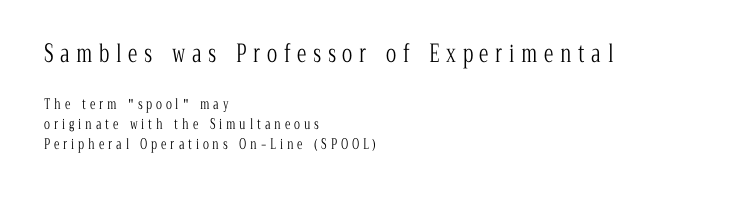
This sample uses expanded letter spacing, leaving extra air between glyphs. The string is rendered with underlining switched off. In CSS terms this would be text-align: left. The characters are drawn with everyday or finer stroke widths. If you measured baseline to baseline, you'd find a middling distance. Two sizes are in play, and the larger belongs to the first block.
